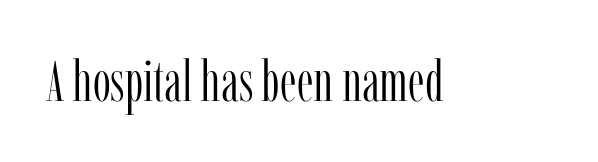
Q: Is the text bold? A: No.
Q: Is the text italic (slanted)? A: No, it is upright.
Q: Is the typeface a serif or a sans-serif typeface? A: Serif.
Q: Is the text underlined? A: No.
Q: Is the spacing between letters normal or unusually wide? A: Normal.
Q: Width (condensed, normal, or wide)? A: Condensed.
Q: Stroke contrast? A: Low.
Q: x-height? A: Medium.
Q: Monospaced? A: No.
